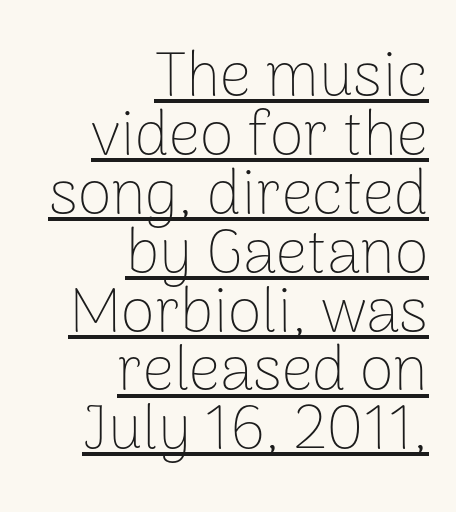
{"serif": "no", "italic": "no", "bold": "no", "weight": "thin", "width": "normal", "stroke_contrast": "low", "x_height": "medium", "monospaced": "no", "underline": "yes", "align": "right", "line_spacing": "tight", "line_spacing_ratio": 0.95, "letter_spacing": "normal", "letter_spacing_em": 0.0, "glyph_px": 62}
